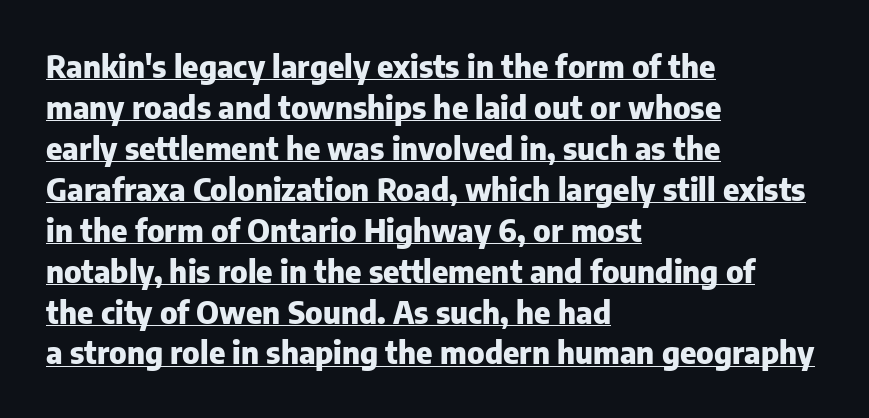
Q: Is the text bold? A: Yes.
Q: Is the text italic (slanted)? A: No, it is upright.
Q: Is the typeface a serif or a sans-serif typeface? A: Sans-serif.
Q: Is the text underlined? A: Yes.
Q: How is the paragraph aligned? A: Left-aligned.
Q: Is the spacing between letters normal or unusually wide? A: Normal.
Q: Is the spacing between lines tight, normal or loose? A: Normal.
Q: Width (condensed, normal, or wide)? A: Normal.
Q: Stroke contrast? A: Low.
Q: x-height? A: Medium.
Q: Monospaced? A: No.
